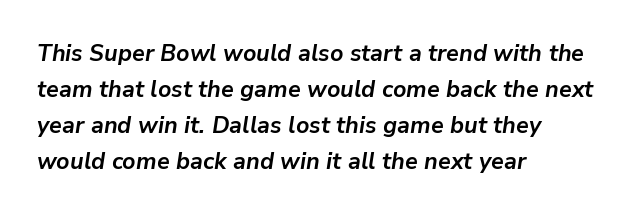
Q: Is the text bold? A: Yes.
Q: Is the text italic (slanted)? A: Yes, it leans right by about 9 degrees.
Q: Is the text underlined? A: No.
Q: How is the paragraph aligned? A: Left-aligned.
Q: Is the spacing between letters normal or unusually wide? A: Normal.
Q: Is the spacing between lines tight, normal or loose? A: Normal.
